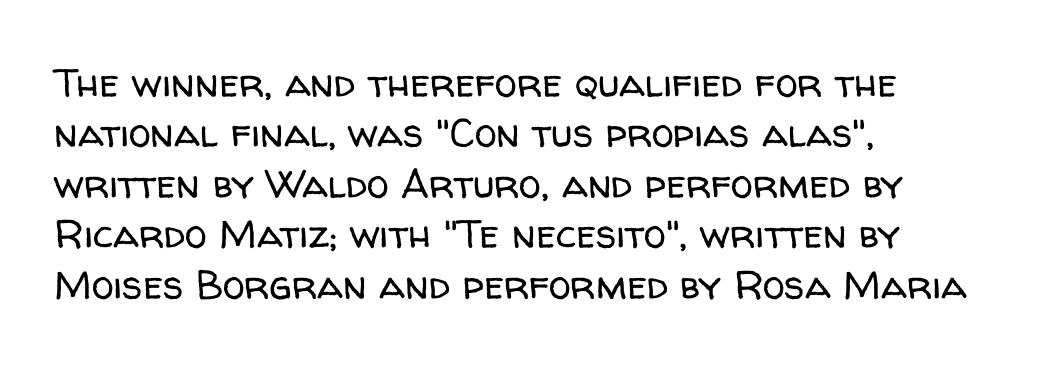
The image shows 40 px regular-weight sans-serif type, upright; set left-aligned, normal line spacing (1.26x), normal letter spacing, not underlined; low stroke contrast and a medium x-height.
